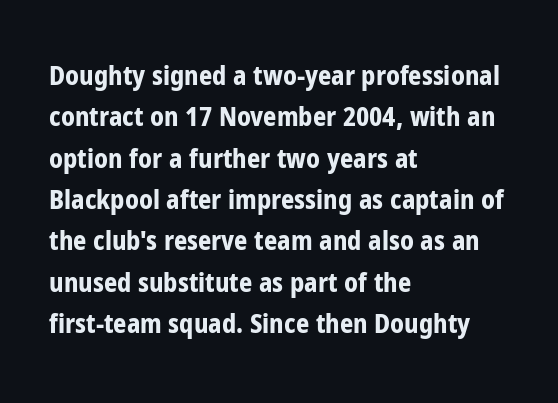
{"italic": "no", "bold": "yes", "underline": "no", "align": "left", "line_spacing": "normal", "line_spacing_ratio": 1.59, "letter_spacing": "normal", "letter_spacing_em": 0.0, "glyph_px": 26}
